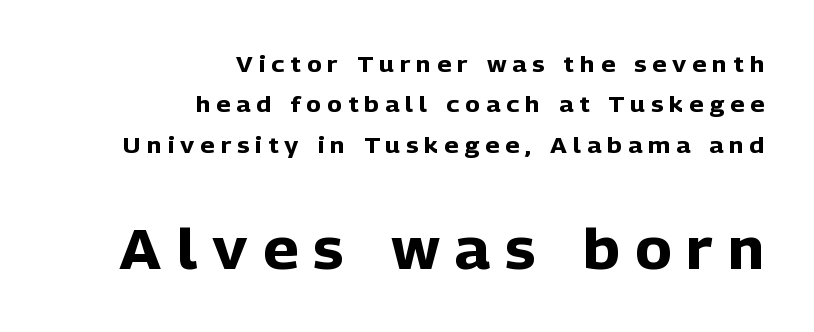
This sample uses expanded letter spacing, leaving extra air between glyphs. Every row of glyphs terminates at an identical x-position on the right. The characters display no serif detailing; their extremities are plain. Bold? Absolutely — the strokes are thick and heavy.
